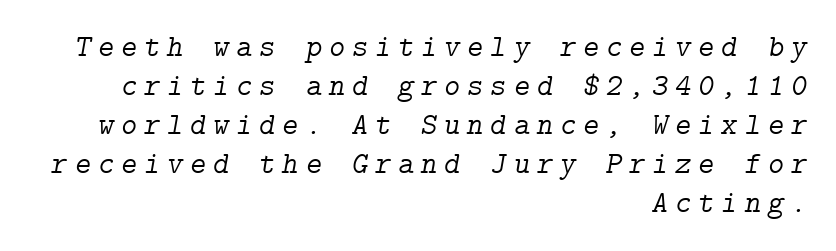
Q: Is the text bold? A: No.
Q: Is the text italic (slanted)? A: Yes, it leans right by about 9 degrees.
Q: Is the typeface a serif or a sans-serif typeface? A: Serif.
Q: Is the text underlined? A: No.
Q: How is the paragraph aligned? A: Right-aligned.
Q: Is the spacing between letters normal or unusually wide? A: Unusually wide.
Q: Is the spacing between lines tight, normal or loose? A: Normal.
Q: Width (condensed, normal, or wide)? A: Normal.
Q: Stroke contrast? A: Low.
Q: x-height? A: Medium.
